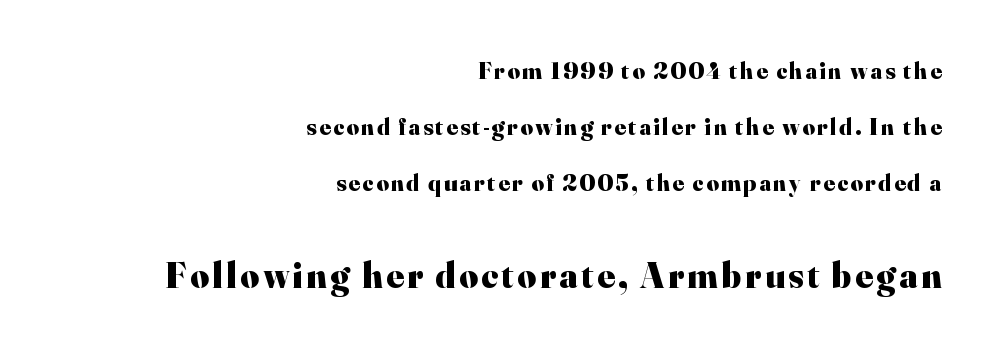
{"serif": "yes", "italic": "no", "bold": "yes", "weight": "heavy", "width": "normal", "stroke_contrast": "high", "x_height": "small", "monospaced": "no", "underline": "no", "align": "right", "line_spacing": "loose", "line_spacing_ratio": 2.34, "larger_block": "second", "size_ratio": 1.5, "glyph_px": 36}
